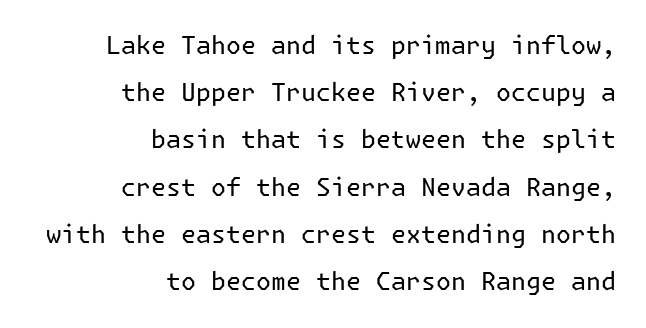
There is no visible air inserted between adjacent glyphs. A typesetter would mark this as roman, not italic. Each row of text sits above clean, open space. Nothing heavy about these letters — not bold at all.
